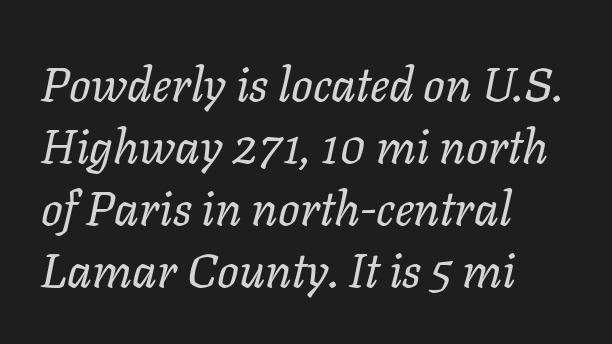
The image shows 48 px regular-weight type, italic (leaning right); set left-aligned, normal line spacing (1.29x), normal letter spacing, not underlined; low stroke contrast and a medium x-height.
